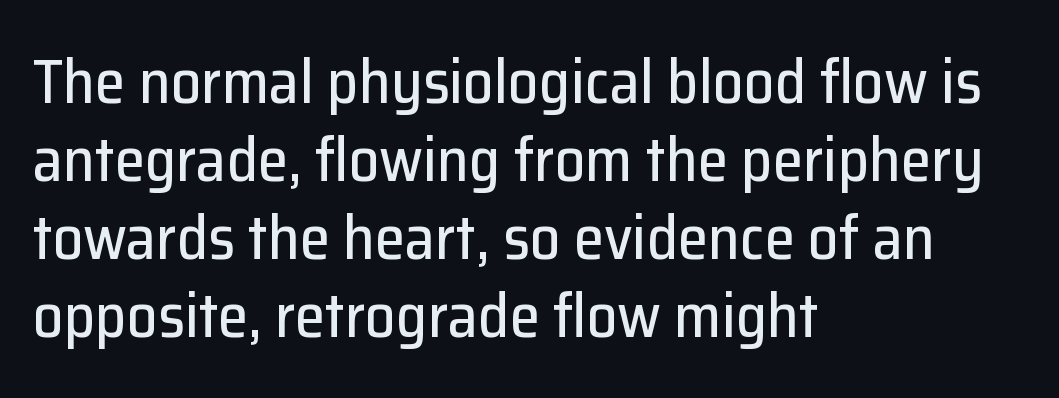
Q: Is the text italic (slanted)? A: No, it is upright.
Q: Is the typeface a serif or a sans-serif typeface? A: Sans-serif.
Q: Is the text underlined? A: No.
Q: How is the paragraph aligned? A: Left-aligned.
Q: Is the spacing between letters normal or unusually wide? A: Normal.
Q: Is the spacing between lines tight, normal or loose? A: Normal.
Q: Width (condensed, normal, or wide)? A: Normal.
Q: Stroke contrast? A: Low.
Q: x-height? A: Medium.
Q: Monospaced? A: No.
